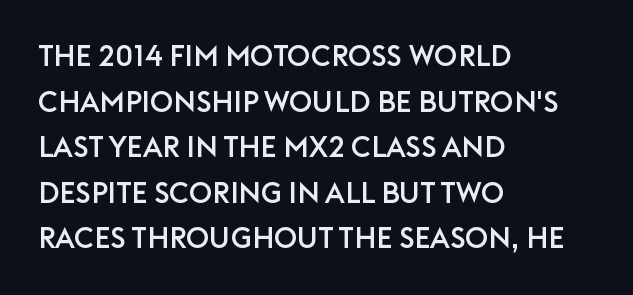
{"serif": "no", "italic": "no", "width": "normal", "stroke_contrast": "low", "x_height": "large", "monospaced": "no", "underline": "no", "align": "left", "line_spacing": "normal", "line_spacing_ratio": 1.57, "letter_spacing": "normal", "letter_spacing_em": 0.0, "glyph_px": 29}
